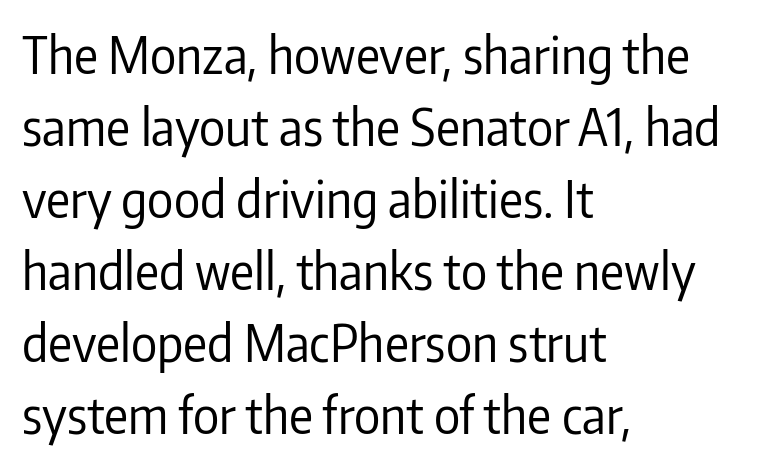
{"serif": "no", "italic": "no", "bold": "no", "weight": "regular", "width": "condensed", "stroke_contrast": "low", "x_height": "medium", "monospaced": "no", "underline": "no", "align": "left", "line_spacing": "normal", "line_spacing_ratio": 1.44, "letter_spacing": "normal", "letter_spacing_em": 0.0, "glyph_px": 50}
